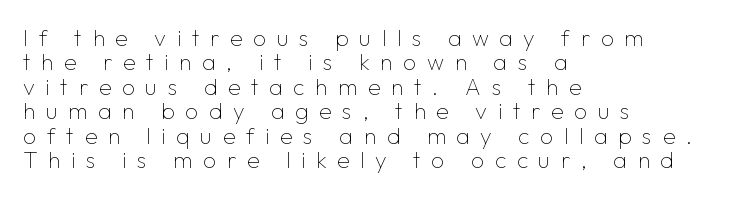
The image shows 23 px text type, upright; set left-aligned, tight line spacing (1.06x), unusually wide letter spacing (+0.46 em), not underlined.
